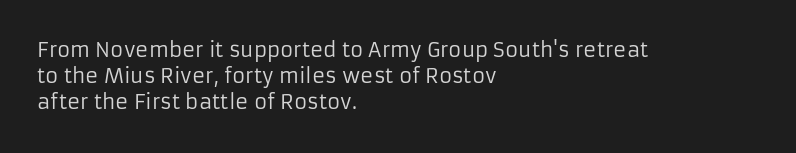
The image shows 20 px text type, upright; set left-aligned, normal line spacing (1.31x), normal letter spacing, not underlined.
